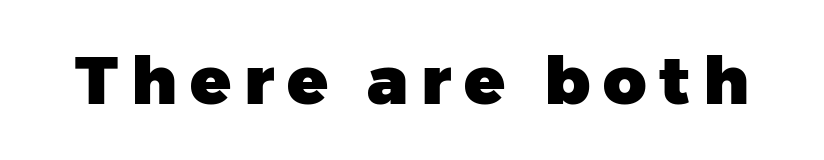
Q: Is the text bold? A: Yes.
Q: Is the text italic (slanted)? A: No, it is upright.
Q: Is the typeface a serif or a sans-serif typeface? A: Sans-serif.
Q: Is the text underlined? A: No.
Q: Width (condensed, normal, or wide)? A: Normal.
Q: Stroke contrast? A: Low.
Q: x-height? A: Medium.
Q: Monospaced? A: No.
